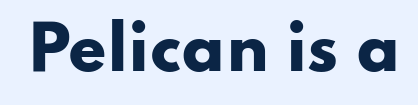
The image shows 61 px heavy, wide sans-serif type, upright; set normal letter spacing, not underlined; low stroke contrast and a small x-height.
